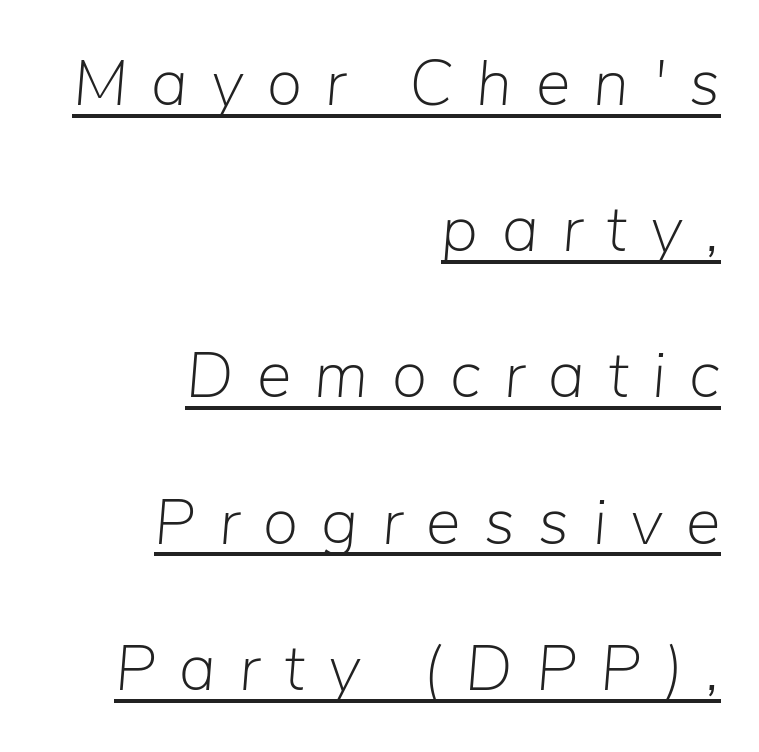
The image shows 65 px light type, italic (leaning right); set right-aligned, loose line spacing (2.25x), unusually wide letter spacing (+0.36 em), underlined; low stroke contrast and a medium x-height.
